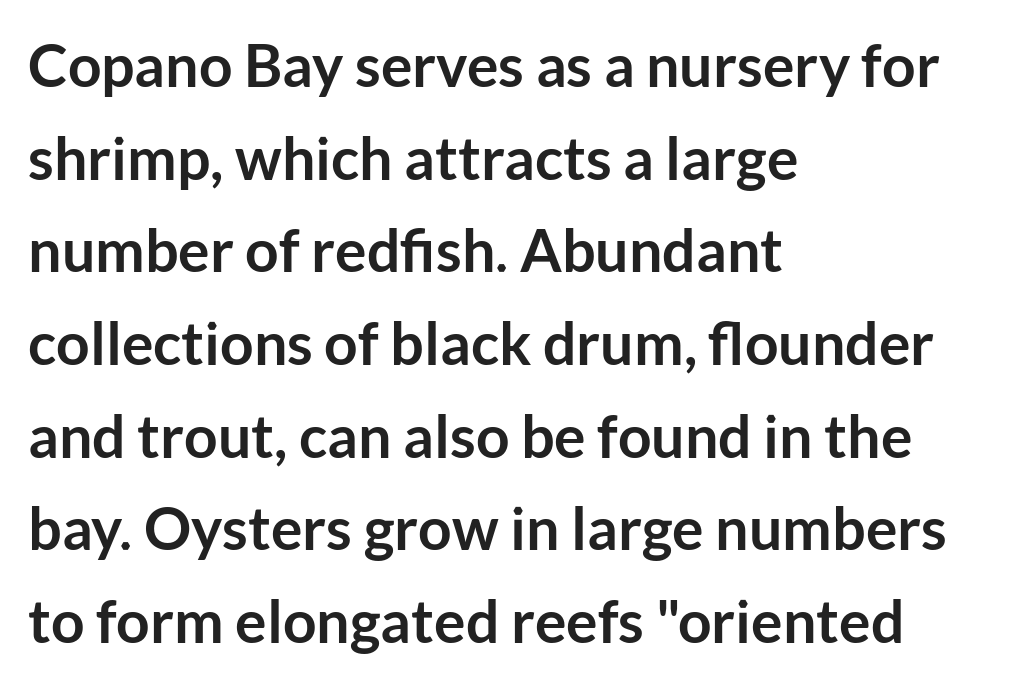
You can tell from the bare stems that sans-serif type was used. The letters stand straight up with perfectly vertical stems. Leftover space on each line is placed entirely after the last word. Horizontal bands of white between lines are of average thickness. Typographic density is high because the face is bold.
